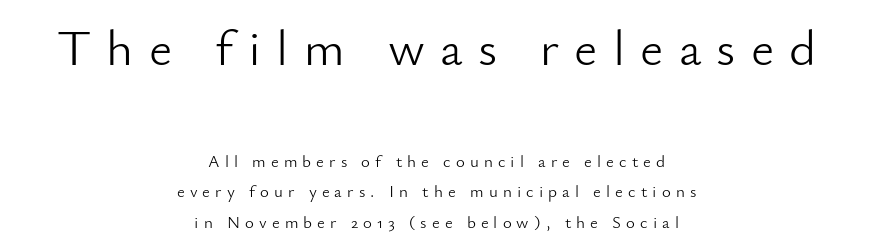
This sample is center-justified, so both line endings float freely. Counters stay open thanks to moderate or lighter strokes. The first block has been scaled up relative to the second. Decoration check: the copy has no underline. The designer went with a sans here, leaving each stem footless.
